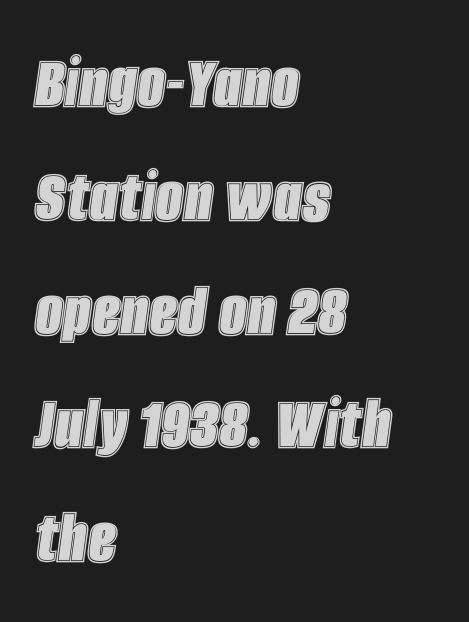
Q: Is the text italic (slanted)? A: Yes, it leans right by about 8 degrees.
Q: Is the text underlined? A: No.
Q: How is the paragraph aligned? A: Left-aligned.
Q: Is the spacing between letters normal or unusually wide? A: Normal.
Q: Is the spacing between lines tight, normal or loose? A: Normal.
Q: Width (condensed, normal, or wide)? A: Condensed.
Q: x-height? A: Large.
Q: Monospaced? A: No.
